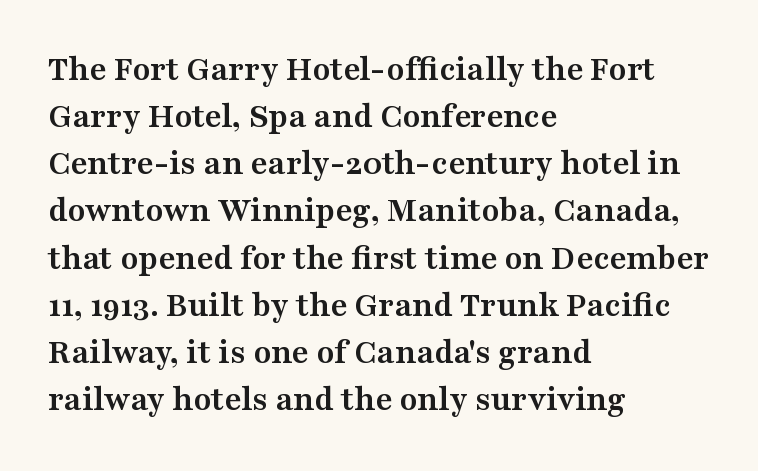
The face used here is seriffed, in the tradition of book romans. Letter spacing: default. The sample has been set heavy, in full bold. Here the designer chose a conventional face with non-uniform glyph widths.
